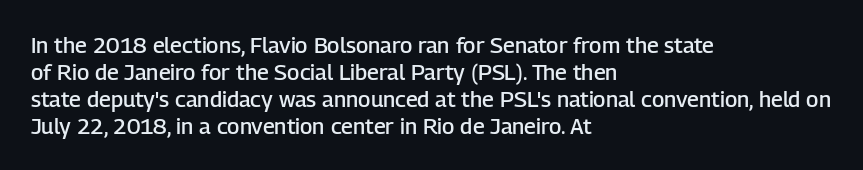
Letters rest on an invisible, unmarked baseline. Notice how the stems are strictly vertical — no italics here. In terms of letterspacing, this is plain default setting. This is moderately heavy type, rendered in semibold. Reading down the block, your eye returns to a fixed left position each line.
